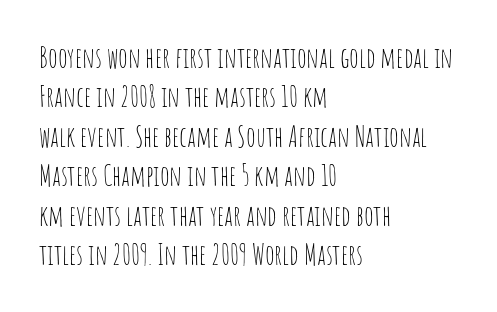
{"serif": "no", "italic": "no", "bold": "no", "weight": "thin", "width": "condensed", "stroke_contrast": "low", "x_height": "large", "monospaced": "no", "underline": "no", "align": "left", "line_spacing": "normal", "line_spacing_ratio": 1.41, "letter_spacing": "normal", "letter_spacing_em": 0.0, "glyph_px": 28}
